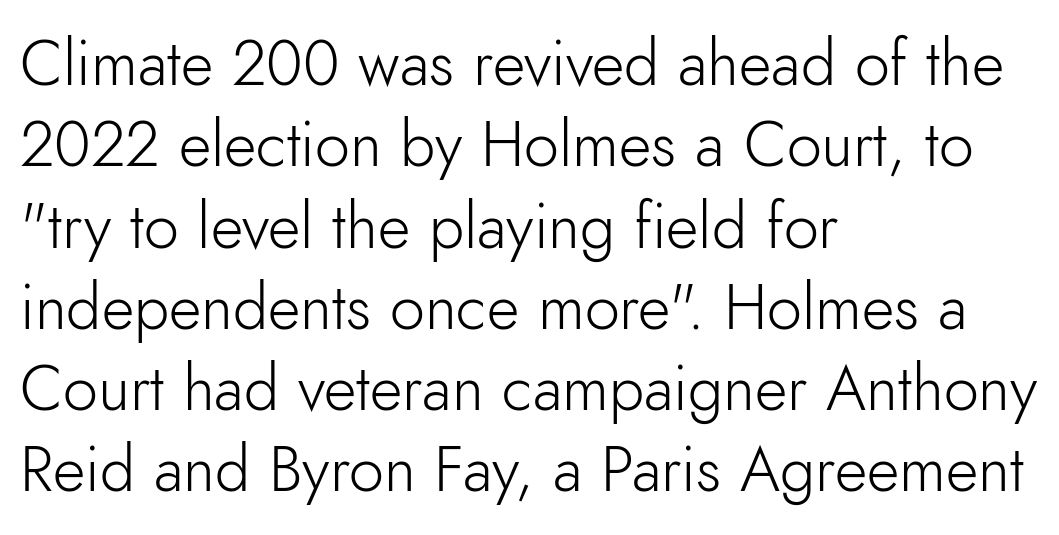
The image shows 63 px light sans-serif type, upright; set left-aligned, normal line spacing (1.29x), normal letter spacing, not underlined; low stroke contrast and a small x-height.
